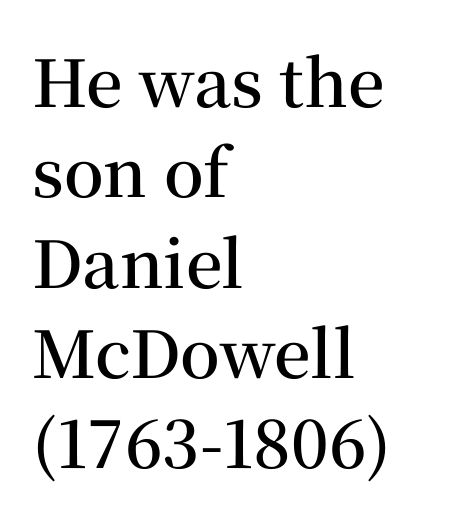
The image shows 65 px semibold serif type, upright; set left-aligned, normal line spacing (1.39x), normal letter spacing, not underlined; medium stroke contrast and a medium x-height.
